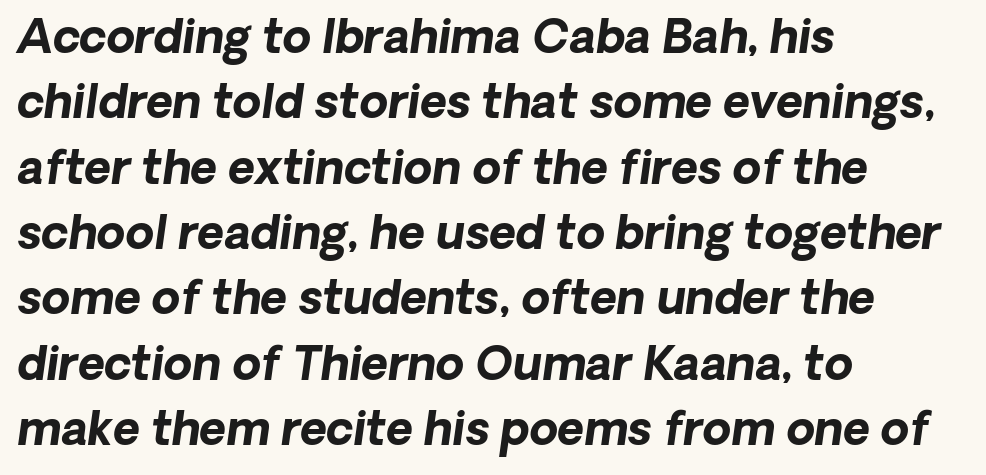
The image shows 46 px bold sans-serif type; set left-aligned, normal line spacing (1.42x), normal letter spacing, not underlined; low stroke contrast and a medium x-height.
